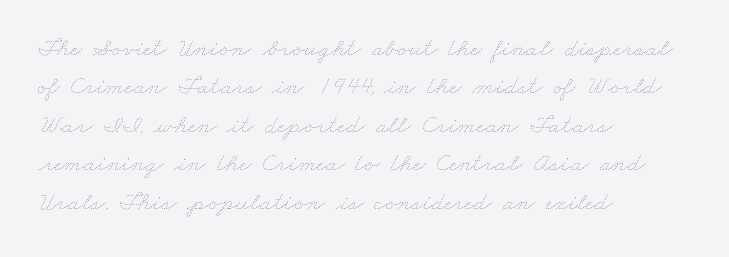
Q: Is the text bold? A: No.
Q: Is the text underlined? A: No.
Q: How is the paragraph aligned? A: Left-aligned.
Q: Is the spacing between letters normal or unusually wide? A: Normal.
Q: Is the spacing between lines tight, normal or loose? A: Normal.
